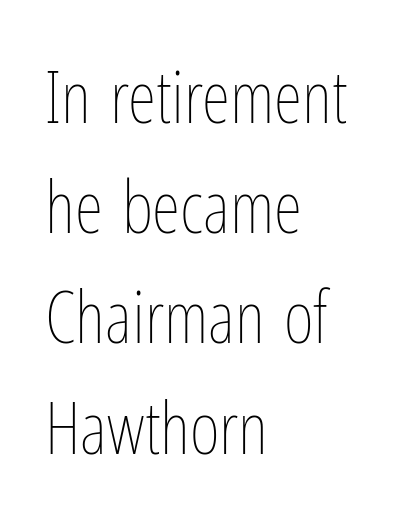
The image shows 73 px thin, condensed type, upright; set left-aligned, normal line spacing (1.51x), normal letter spacing, not underlined; low stroke contrast and a medium x-height.
